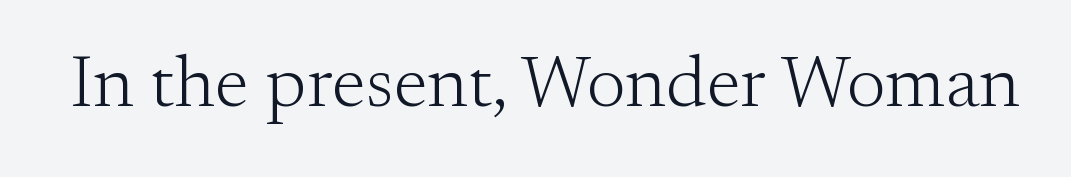
{"serif": "yes", "italic": "no", "bold": "no", "weight": "light", "width": "normal", "stroke_contrast": "medium", "x_height": "small", "monospaced": "no", "underline": "no", "letter_spacing": "normal", "letter_spacing_em": 0.0, "glyph_px": 74}
